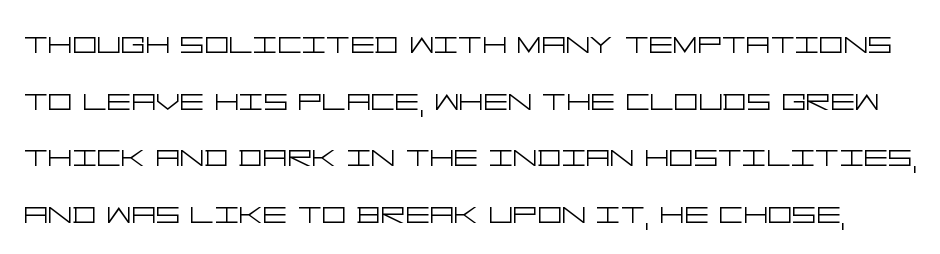
Q: Is the text bold? A: No.
Q: Is the text italic (slanted)? A: No, it is upright.
Q: Is the typeface a serif or a sans-serif typeface? A: Sans-serif.
Q: Is the text underlined? A: No.
Q: Is the spacing between letters normal or unusually wide? A: Normal.
Q: Is the spacing between lines tight, normal or loose? A: Normal.
Q: Width (condensed, normal, or wide)? A: Wide.
Q: Stroke contrast? A: Low.
Q: x-height? A: Large.
